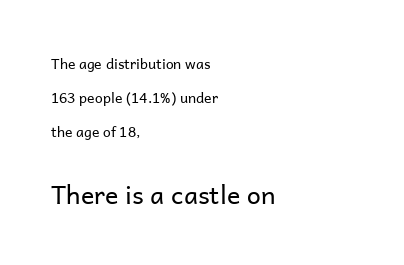
Horizontal alignment here is leftward, the default for most running prose. The font is comparable to plain body text, perhaps lighter. Each row of text sits above clean, open space. This is roman type, the default non-slanted kind.
